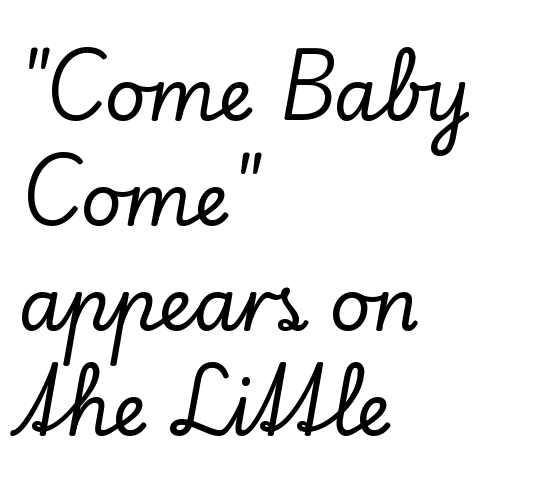
Q: Is the text italic (slanted)? A: Yes.
Q: Is the typeface a serif or a sans-serif typeface? A: Serif.
Q: Is the text underlined? A: No.
Q: How is the paragraph aligned? A: Left-aligned.
Q: Is the spacing between letters normal or unusually wide? A: Normal.
Q: Is the spacing between lines tight, normal or loose? A: Normal.
Q: Width (condensed, normal, or wide)? A: Normal.
Q: Stroke contrast? A: Low.
Q: x-height? A: Small.
Q: Monospaced? A: No.
